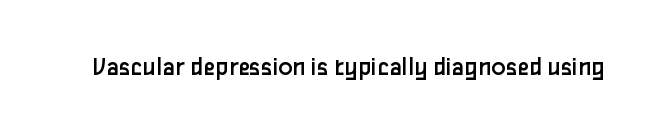
Q: Is the text bold? A: No.
Q: Is the text italic (slanted)? A: No, it is upright.
Q: Is the text underlined? A: No.
Q: Is the spacing between letters normal or unusually wide? A: Normal.
